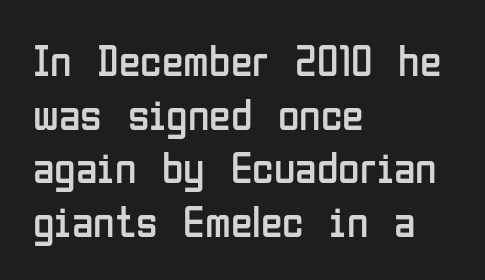
The image shows 44 px regular-weight, condensed sans-serif type, upright; set left-aligned, line spacing 1.22x, normal letter spacing, not underlined; low stroke contrast and a medium x-height.
